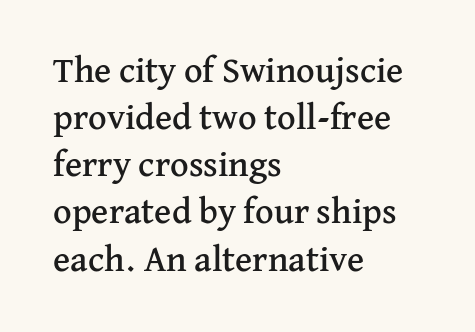
The passage is arranged the way most books set body copy — flush left. Descenders hang freely into open space. This rendering employs a face with finishing strokes, i.e., a serif. Italic: no, the glyphs are upright roman. Tracking here is standard; glyphs follow each other at the usual distance.
